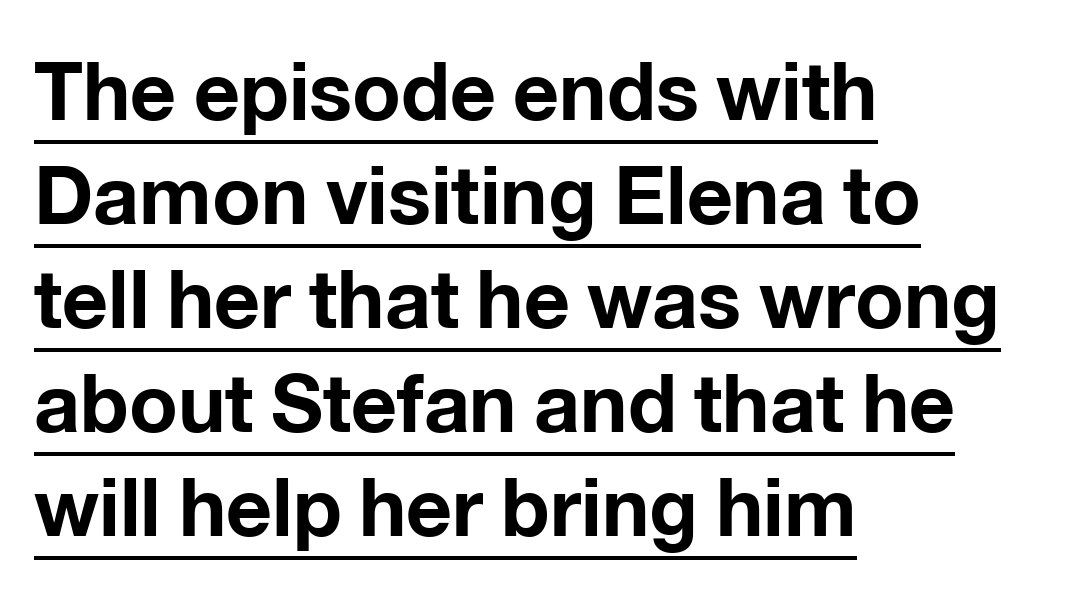
{"serif": "no", "italic": "no", "bold": "yes", "weight": "bold", "width": "normal", "stroke_contrast": "low", "x_height": "medium", "monospaced": "no", "underline": "yes", "align": "left", "line_spacing": "normal", "line_spacing_ratio": 1.3, "letter_spacing": "normal", "letter_spacing_em": 0.0, "glyph_px": 80}
